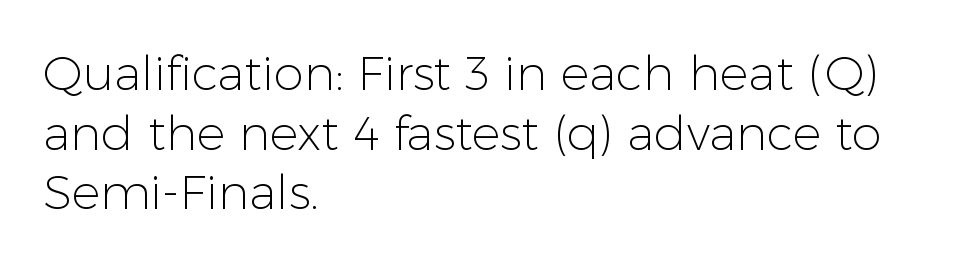
Q: Is the text bold? A: No.
Q: Is the text italic (slanted)? A: No, it is upright.
Q: Is the typeface a serif or a sans-serif typeface? A: Sans-serif.
Q: Is the text underlined? A: No.
Q: How is the paragraph aligned? A: Left-aligned.
Q: Is the spacing between letters normal or unusually wide? A: Normal.
Q: Width (condensed, normal, or wide)? A: Normal.
Q: Stroke contrast? A: Low.
Q: x-height? A: Medium.
Q: Monospaced? A: No.
